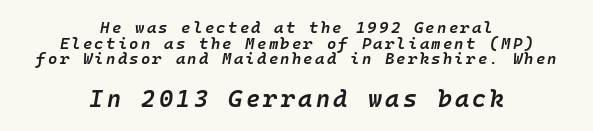
Q: Is the text bold? A: Semi-bold.
Q: Is the text italic (slanted)? A: Yes, it leans right by about 10 degrees.
Q: Is the text underlined? A: No.
Q: How is the paragraph aligned? A: Centered.
Q: Is the spacing between lines tight, normal or loose? A: Tight.
Q: Which block of text is set in a larger size, the first (top) or the second (bottom)? A: The second (bottom) one.
